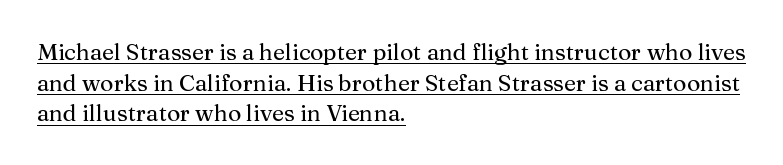
A typographer would call this underscored text. Evenly set lines give the paragraph a standard silhouette. Line starts are locked; line ends wander. Every character sits straight up, as roman type does.
